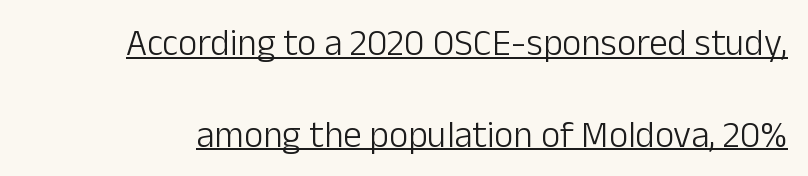
The image shows 37 px light sans-serif type, upright; set loose line spacing (2.48x), normal letter spacing, underlined; low stroke contrast and a medium x-height.
